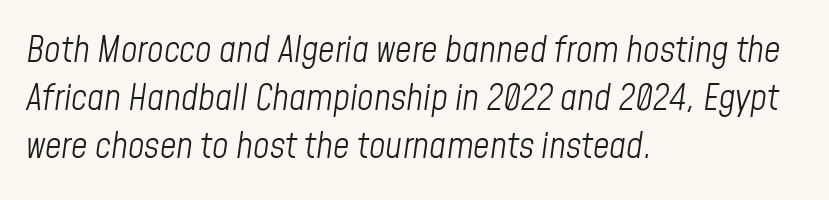
{"italic": "yes", "lean": "right", "slant_degrees": 8, "bold": "no", "weight": "light", "width": "condensed", "stroke_contrast": "low", "x_height": "medium", "monospaced": "no", "underline": "no", "align": "left", "line_spacing": "normal", "line_spacing_ratio": 1.34, "letter_spacing": "normal", "letter_spacing_em": 0.0, "glyph_px": 36}
